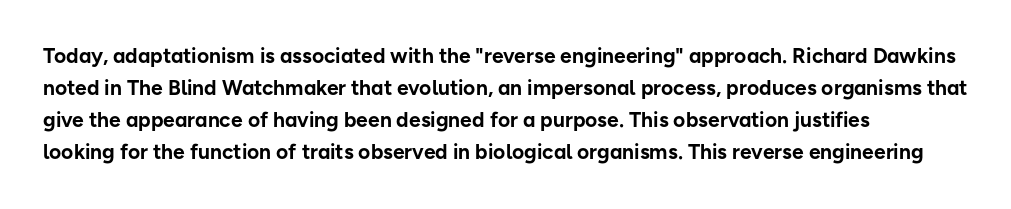
The image shows 21 px bold type, upright; set left-aligned, normal line spacing (1.53x), normal letter spacing, not underlined.
